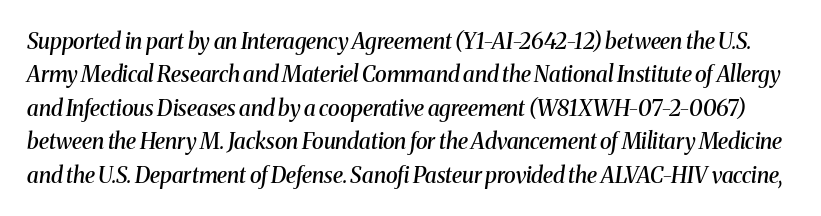
Just letters on the line, the space beneath them empty. In terms of posture, this sample is oblique. Regular leading. The sample has been set in demibold, a notch under bold.
